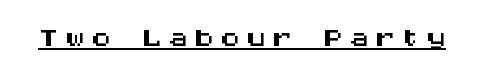
Q: Is the text italic (slanted)? A: No, it is upright.
Q: Is the typeface a serif or a sans-serif typeface? A: Sans-serif.
Q: Is the text underlined? A: Yes.
Q: Width (condensed, normal, or wide)? A: Wide.
Q: Stroke contrast? A: Medium.
Q: x-height? A: Large.
Q: Monospaced? A: Yes.
